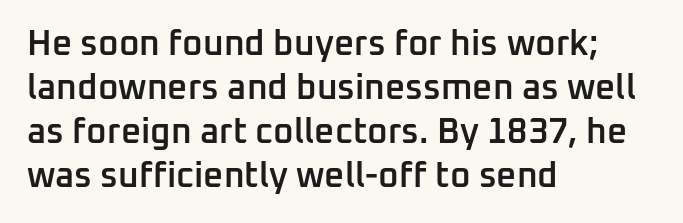
{"serif": "no", "italic": "no", "bold": "semi", "weight": "semibold", "width": "normal", "stroke_contrast": "low", "x_height": "medium", "monospaced": "no", "underline": "no", "align": "left", "line_spacing": "normal", "line_spacing_ratio": 1.26, "letter_spacing": "normal", "letter_spacing_em": 0.0, "glyph_px": 35}
